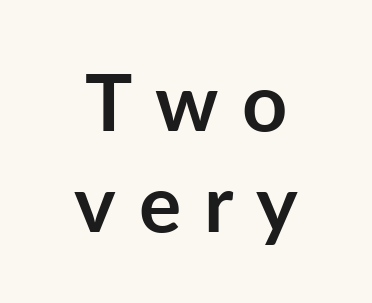
{"serif": "no", "italic": "no", "bold": "yes", "weight": "semibold", "width": "normal", "stroke_contrast": "low", "x_height": "medium", "monospaced": "no", "underline": "no", "align": "center", "line_spacing": "normal", "line_spacing_ratio": 1.28, "letter_spacing": "wide", "letter_spacing_em": 0.29, "glyph_px": 79}
